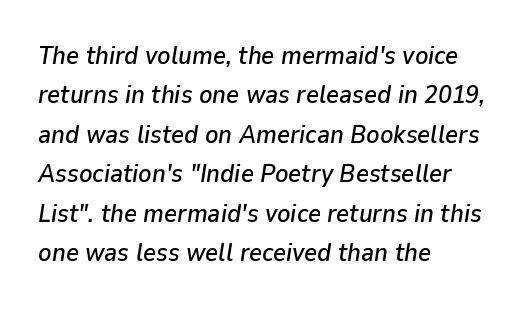
The image shows 25 px text type, italic (leaning right); set left-aligned, normal line spacing (1.58x), normal letter spacing, not underlined.
